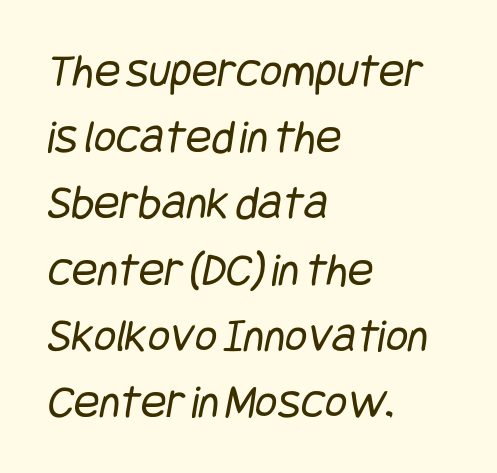
{"serif": "no", "bold": "no", "weight": "regular", "width": "condensed", "stroke_contrast": "low", "x_height": "large", "underline": "no", "align": "left", "line_spacing": "normal", "line_spacing_ratio": 1.38, "letter_spacing": "normal", "letter_spacing_em": 0.0, "glyph_px": 48}
